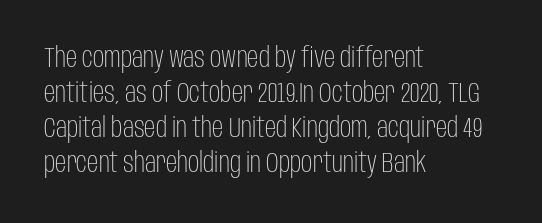
{"serif": "no", "italic": "no", "bold": "no", "weight": "light", "width": "condensed", "stroke_contrast": "low", "x_height": "large", "monospaced": "no", "underline": "no", "align": "left", "line_spacing": "normal", "line_spacing_ratio": 1.25, "letter_spacing": "normal", "letter_spacing_em": 0.0, "glyph_px": 28}
